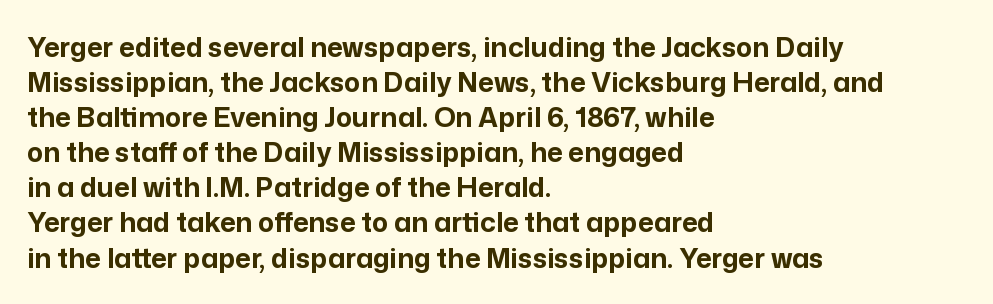
The image shows 27 px bold type, upright; set left-aligned, normal line spacing (1.3x), normal letter spacing, not underlined.
